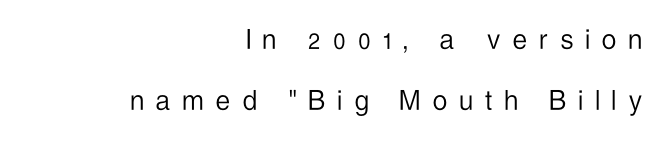
The leading is generous, giving the passage an open texture. Do the letters lean? They stand straight. Each row of text sits above clean, open space. Unbolded letterforms with no extra heft.
